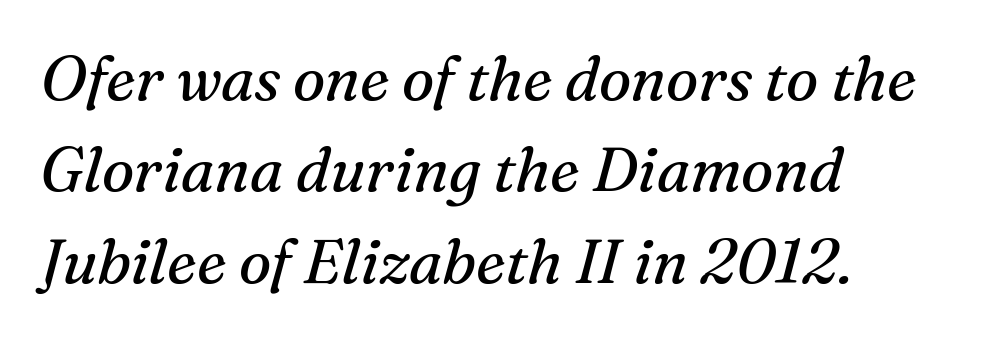
The face used here is rendered with its standard letterfit. Italic? Definitely — the glyphs are oblique. Spacing verdict: proportional, widths tailored to each character. Caption: multi-line text, flush left, ragged right. Rows of type keep a routine distance in the vertical direction.
